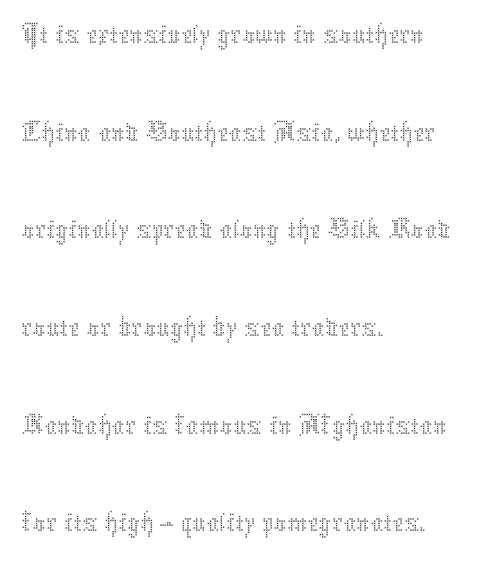
{"italic": "no", "bold": "no", "weight": "thin", "width": "normal", "stroke_contrast": "medium", "x_height": "medium", "monospaced": "no", "underline": "no", "align": "left", "line_spacing": "normal", "line_spacing_ratio": 1.55, "letter_spacing": "normal", "letter_spacing_em": 0.0, "glyph_px": 63}
